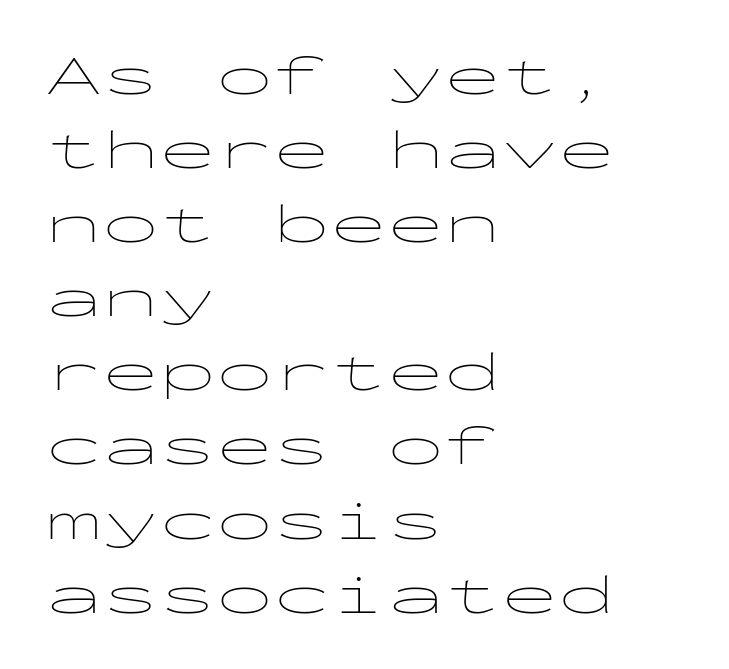
Q: Is the text bold? A: No.
Q: Is the text italic (slanted)? A: No, it is upright.
Q: Is the typeface a serif or a sans-serif typeface? A: Sans-serif.
Q: Is the text underlined? A: No.
Q: How is the paragraph aligned? A: Left-aligned.
Q: Is the spacing between letters normal or unusually wide? A: Normal.
Q: Is the spacing between lines tight, normal or loose? A: Normal.
Q: Width (condensed, normal, or wide)? A: Wide.
Q: Stroke contrast? A: Low.
Q: x-height? A: Medium.
Q: Monospaced? A: Yes.
